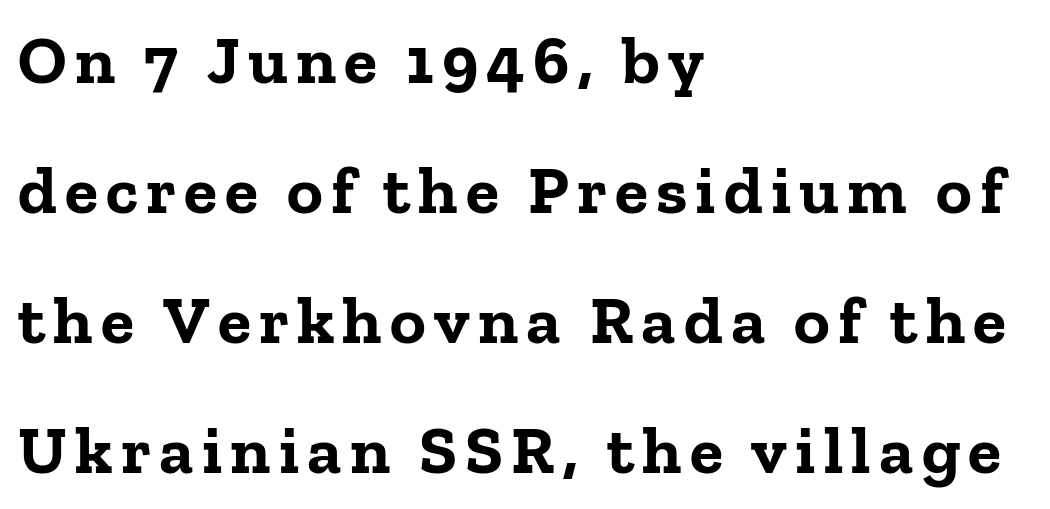
{"serif": "yes", "italic": "no", "bold": "yes", "weight": "bold", "width": "normal", "stroke_contrast": "low", "x_height": "medium", "monospaced": "no", "underline": "no", "align": "left", "line_spacing": "loose", "line_spacing_ratio": 1.91, "glyph_px": 68}
